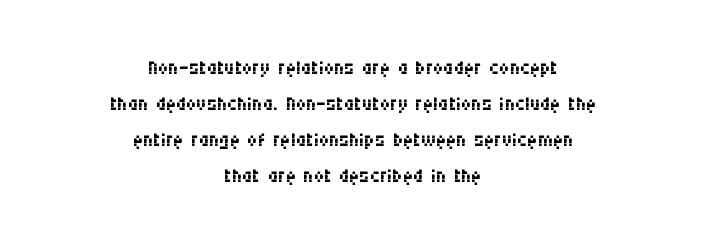
{"serif": "no", "italic": "no", "bold": "no", "weight": "regular", "width": "condensed", "stroke_contrast": "medium", "x_height": "large", "monospaced": "no", "underline": "no", "align": "center", "line_spacing": "normal", "line_spacing_ratio": 1.28, "letter_spacing": "normal", "letter_spacing_em": 0.0, "glyph_px": 28}
